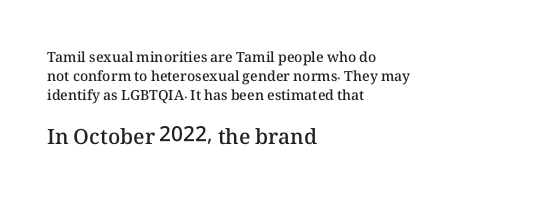
What weight is shown? A semibold, between regular and bold. The tracking reads as untouched default to a designer's eye. A bare baseline throughout the passage. The lines sit at an ordinary, default distance from one another. Left-aligned paragraph, ragged on the right.
